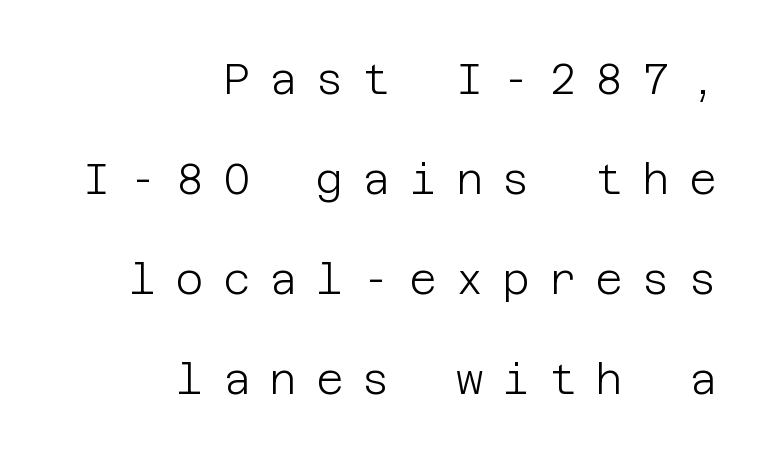
Q: Is the text bold? A: No.
Q: Is the text italic (slanted)? A: No, it is upright.
Q: Is the typeface a serif or a sans-serif typeface? A: Sans-serif.
Q: Is the text underlined? A: No.
Q: How is the paragraph aligned? A: Right-aligned.
Q: Is the spacing between letters normal or unusually wide? A: Unusually wide.
Q: Is the spacing between lines tight, normal or loose? A: Loose.
Q: Width (condensed, normal, or wide)? A: Normal.
Q: Stroke contrast? A: Low.
Q: x-height? A: Large.
